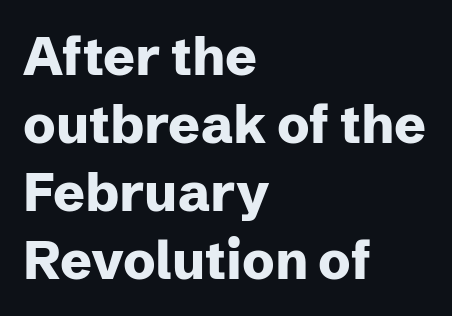
Here the glyphs are tracked normally, forming tight word shapes. The axis of the letterforms is exactly vertical. Does the copy run flush right? No — it runs flush left. The block of text has a typical density, with ordinary space between rows. Spacing verdict: proportional, widths tailored to each character.
